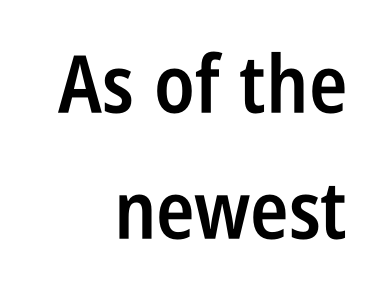
The face used here is rendered with its standard letterfit. Notice how the stems are strictly vertical — no italics here. What's the leading like? Ordinary, nothing unusual. Just letters on the line, the space beneath them empty. No feet cap the strokes, marking this as sans-serif type.
